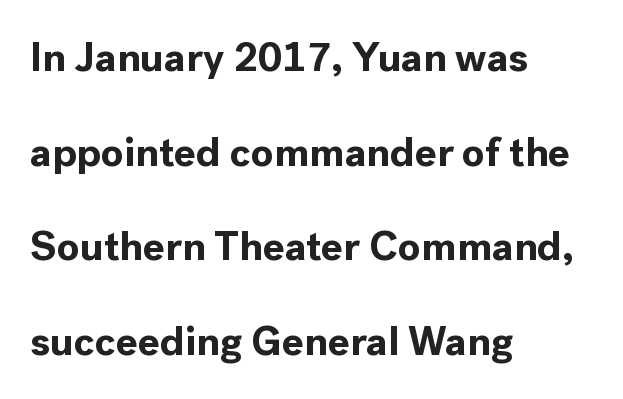
Varying glyph widths throughout — classic text-font behaviour. Each word holds together tightly as a unit, with standard inter-letter gaps. Does the weight exceed regular? Yes, all the way to bold. A typesetter would mark this as roman, not italic. Has an underline been added? It has not.
